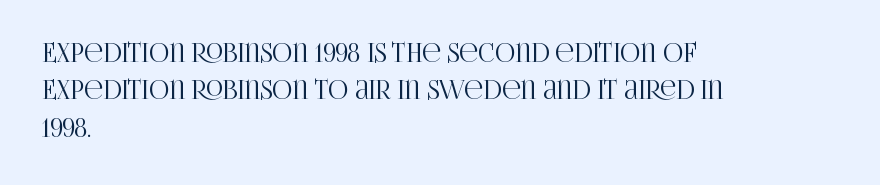
The image shows 25 px text type, upright; set left-aligned, normal line spacing (1.5x), normal letter spacing, not underlined.
